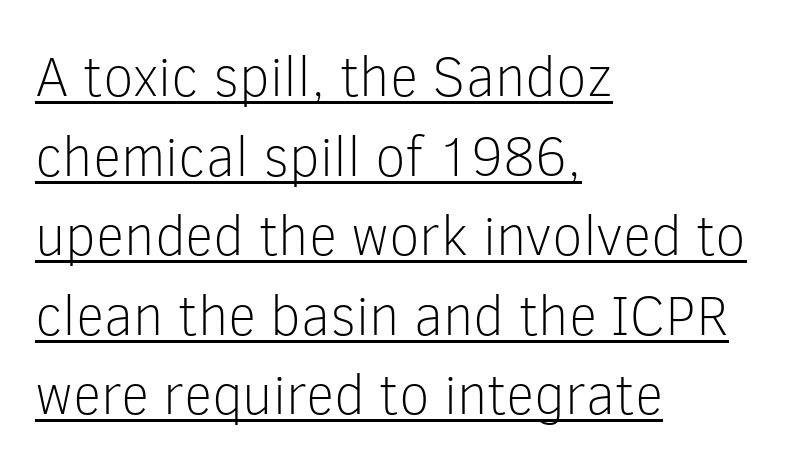
{"serif": "no", "italic": "no", "bold": "no", "weight": "light", "width": "normal", "stroke_contrast": "low", "x_height": "medium", "monospaced": "no", "underline": "yes", "align": "left", "line_spacing": "normal", "line_spacing_ratio": 1.42, "letter_spacing": "normal", "letter_spacing_em": 0.0, "glyph_px": 56}
